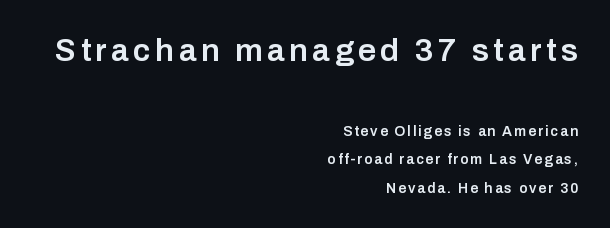
{"serif": "no", "italic": "no", "bold": "semi", "weight": "semibold", "width": "normal", "stroke_contrast": "low", "x_height": "medium", "monospaced": "no", "underline": "no", "align": "right", "line_spacing": "loose", "line_spacing_ratio": 2.04, "larger_block": "first", "size_ratio": 2.29, "glyph_px": 32}
